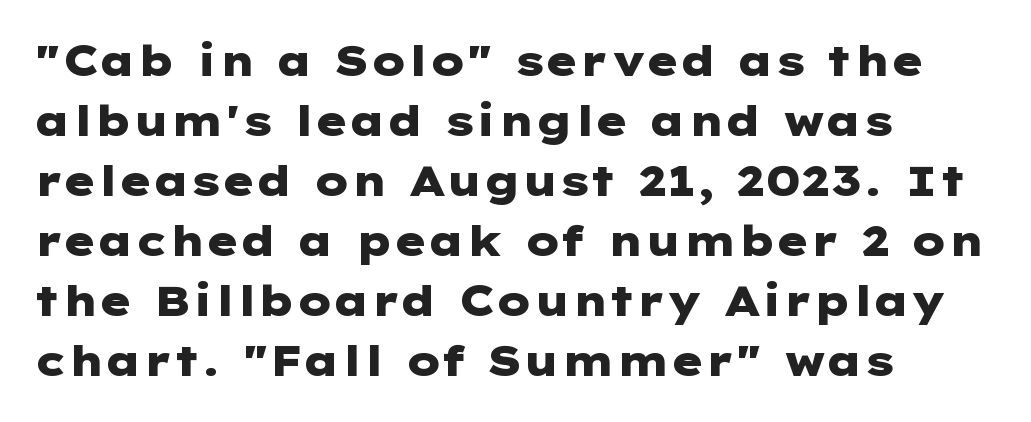
Only glyphs here, with clear space below each row. All the whitespace from short lines collects on the right. Every character sits straight up, as roman type does. Heft: maximum for text — a bold. Each letter's strokes conclude bluntly, with no projecting serifs. In terms of leading, this rendering sits right in the middle.
